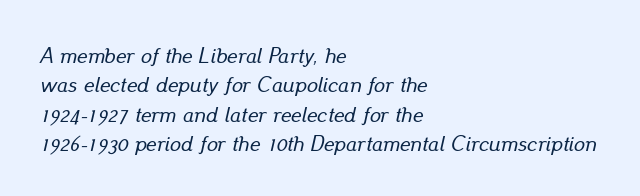
Q: Is the text italic (slanted)? A: Yes, it leans right by about 13 degrees.
Q: Is the text underlined? A: No.
Q: How is the paragraph aligned? A: Left-aligned.
Q: Is the spacing between letters normal or unusually wide? A: Normal.
Q: Is the spacing between lines tight, normal or loose? A: Normal.
